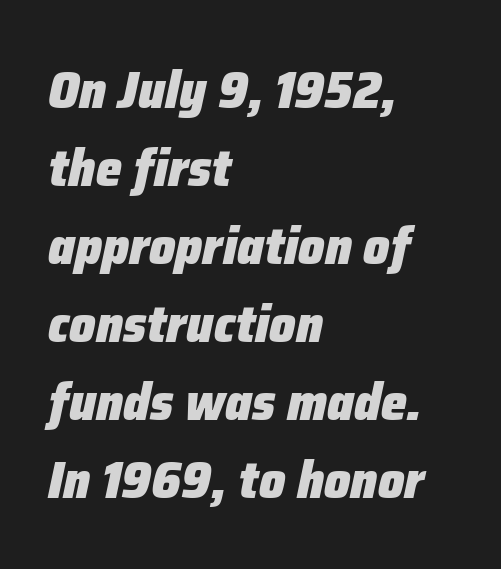
Q: Is the text bold? A: Yes.
Q: Is the text italic (slanted)? A: Yes, it leans right by about 12 degrees.
Q: Is the text underlined? A: No.
Q: How is the paragraph aligned? A: Left-aligned.
Q: Is the spacing between letters normal or unusually wide? A: Normal.
Q: Is the spacing between lines tight, normal or loose? A: Normal.
Q: Width (condensed, normal, or wide)? A: Normal.
Q: Stroke contrast? A: Low.
Q: x-height? A: Medium.
Q: Monospaced? A: No.
